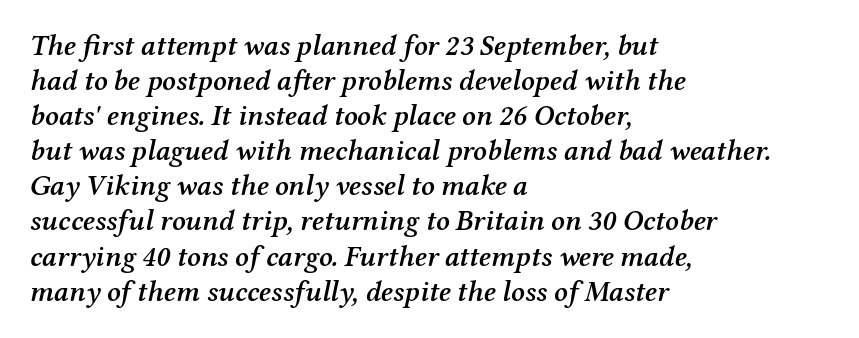
In CSS terms this would be text-align: left. Nobody touched the tracking dial on this one. Type without underlining. The letters advance in unequal steps, a hallmark of proportional type. Slightly chunky letters — semibold, I'd say, not full bold. Stroke terminals: seriffed.
